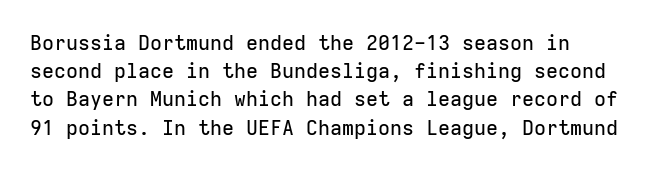
Q: Is the text italic (slanted)? A: No, it is upright.
Q: Is the text underlined? A: No.
Q: How is the paragraph aligned? A: Left-aligned.
Q: Is the spacing between letters normal or unusually wide? A: Normal.
Q: Is the spacing between lines tight, normal or loose? A: Normal.
